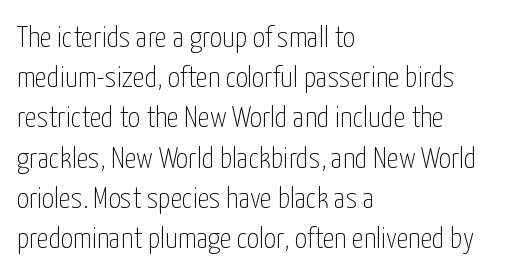
Q: Is the text bold? A: No.
Q: Is the text italic (slanted)? A: No, it is upright.
Q: Is the typeface a serif or a sans-serif typeface? A: Sans-serif.
Q: Is the text underlined? A: No.
Q: How is the paragraph aligned? A: Left-aligned.
Q: Is the spacing between letters normal or unusually wide? A: Normal.
Q: Is the spacing between lines tight, normal or loose? A: Normal.
Q: Width (condensed, normal, or wide)? A: Condensed.
Q: Stroke contrast? A: Low.
Q: x-height? A: Medium.
Q: Monospaced? A: No.
